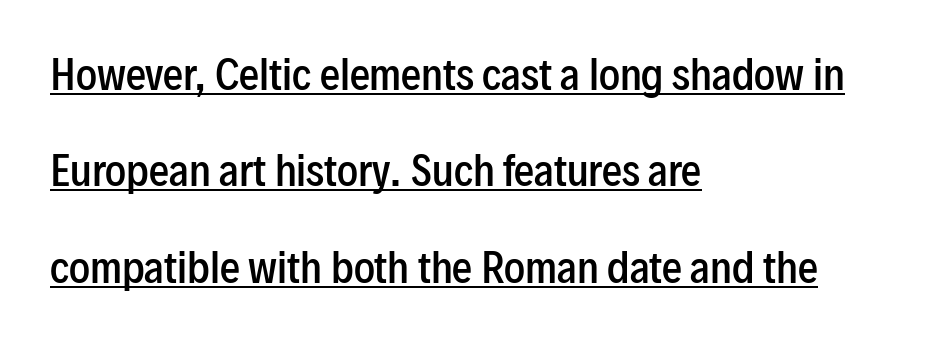
Bold? Not quite — semibold, heavier than regular but stopping short. This rendering features underlined lettering. Every stem runs plumb, perpendicular to the baseline. In terms of leading, this rendering errs on the spacious side.
